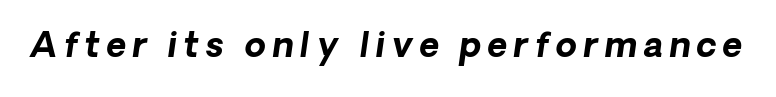
The image shows 34 px bold type, italic (leaning right); set not underlined; low stroke contrast and a medium x-height.
